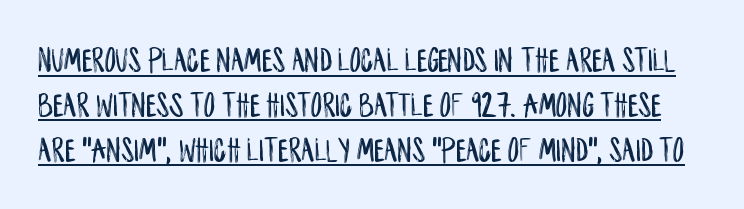
Q: Is the text italic (slanted)? A: No, it is upright.
Q: Is the typeface a serif or a sans-serif typeface? A: Sans-serif.
Q: Is the text underlined? A: Yes.
Q: Is the spacing between letters normal or unusually wide? A: Normal.
Q: Is the spacing between lines tight, normal or loose? A: Normal.
Q: Width (condensed, normal, or wide)? A: Condensed.
Q: Stroke contrast? A: Low.
Q: x-height? A: Large.
Q: Monospaced? A: No.
